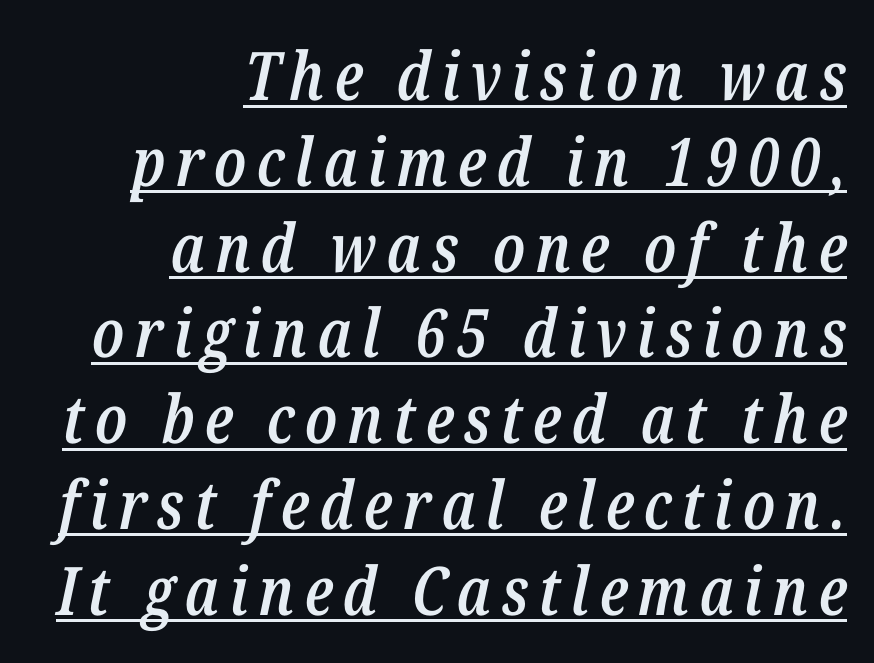
Q: Is the text bold? A: Semi-bold.
Q: Is the text italic (slanted)? A: Yes, it leans right by about 12 degrees.
Q: Is the text underlined? A: Yes.
Q: How is the paragraph aligned? A: Right-aligned.
Q: Is the spacing between lines tight, normal or loose? A: Normal.
Q: Width (condensed, normal, or wide)? A: Condensed.
Q: Stroke contrast? A: Low.
Q: x-height? A: Medium.
Q: Monospaced? A: No.
